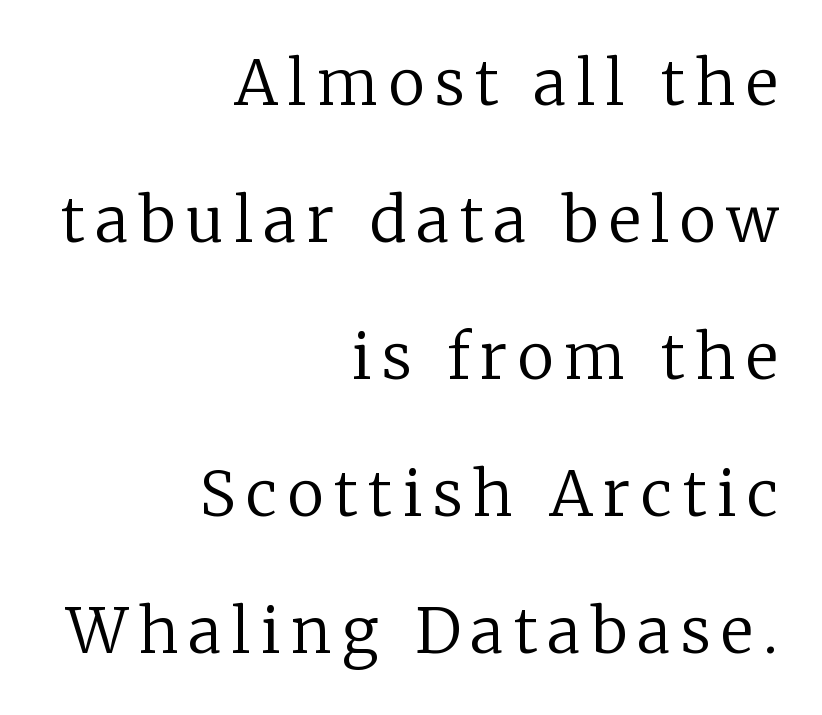
{"serif": "yes", "italic": "no", "bold": "no", "weight": "regular", "width": "normal", "stroke_contrast": "low", "x_height": "medium", "monospaced": "no", "underline": "no", "align": "right", "line_spacing": "loose", "line_spacing_ratio": 2.21, "glyph_px": 62}
